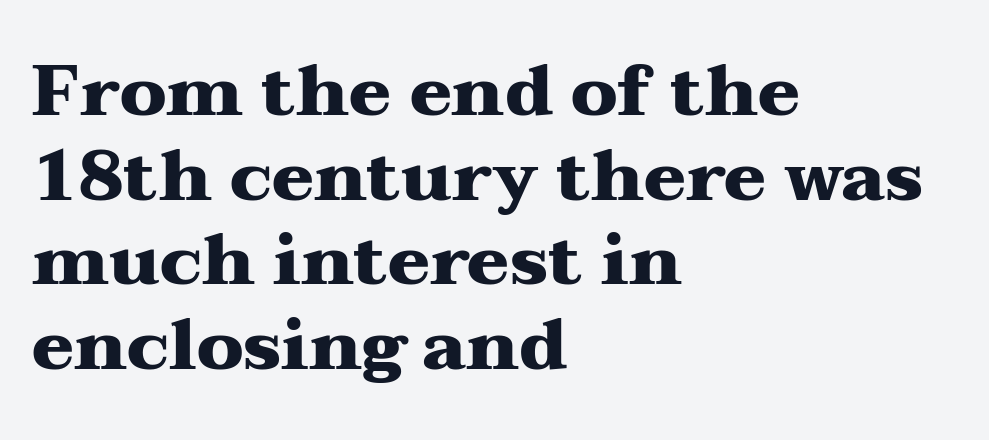
Alignment: flush left. No extra tracking has been applied to these lines. Compared with an ordinary text face, these strokes are far heavier — a full bold. Anything drawn beneath the words? Only blank space. Do the characters align in a grid? No, the font is proportional.
